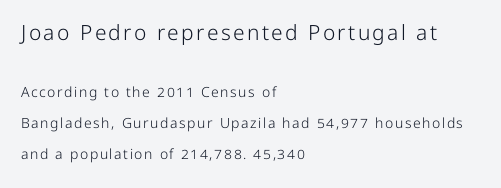
{"italic": "no", "bold": "no", "underline": "no", "align": "left", "line_spacing": "loose", "line_spacing_ratio": 2.21, "larger_block": "first", "size_ratio": 1.5, "glyph_px": 21}
